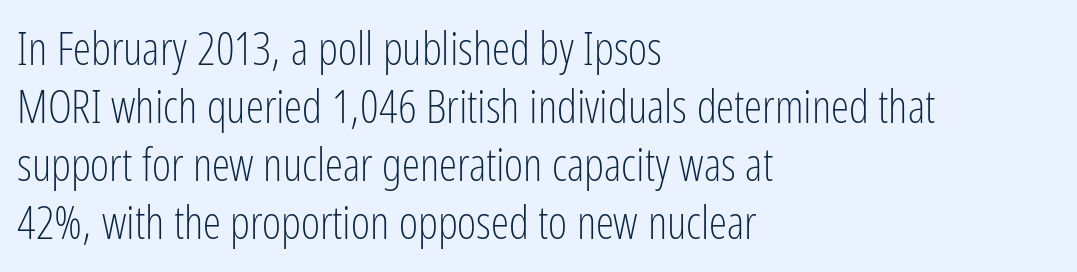
{"serif": "no", "italic": "no", "bold": "no", "weight": "light", "width": "condensed", "stroke_contrast": "low", "x_height": "medium", "monospaced": "no", "underline": "no", "align": "left", "line_spacing": "normal", "line_spacing_ratio": 1.26, "letter_spacing": "normal", "letter_spacing_em": 0.0, "glyph_px": 46}
